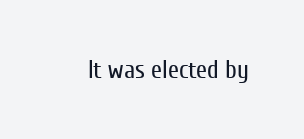
Q: Is the text bold? A: No.
Q: Is the text italic (slanted)? A: No, it is upright.
Q: Is the text underlined? A: No.
Q: Is the spacing between letters normal or unusually wide? A: Normal.
